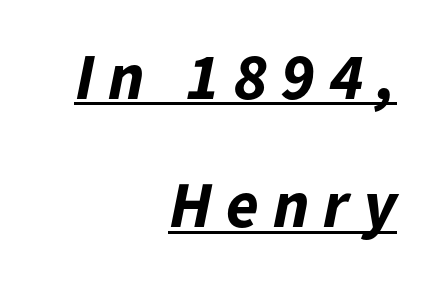
Q: Is the text bold? A: Yes.
Q: Is the text italic (slanted)? A: Yes, it leans right by about 11 degrees.
Q: Is the text underlined? A: Yes.
Q: How is the paragraph aligned? A: Right-aligned.
Q: Is the spacing between letters normal or unusually wide? A: Unusually wide.
Q: Is the spacing between lines tight, normal or loose? A: Loose.
Q: Width (condensed, normal, or wide)? A: Normal.
Q: Stroke contrast? A: Low.
Q: x-height? A: Medium.
Q: Monospaced? A: No.
